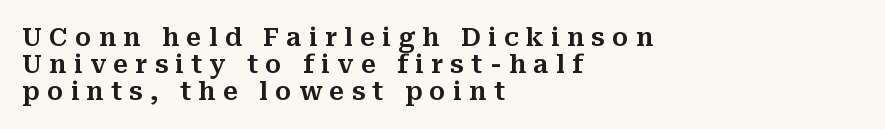
The image shows 25 px text type, upright; set left-aligned, tight line spacing (1.08x), unusually wide letter spacing (+0.29 em), not underlined.
